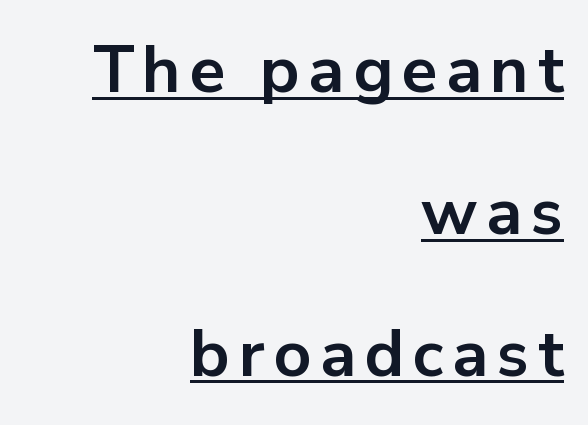
Q: Is the text bold? A: Yes.
Q: Is the text italic (slanted)? A: No, it is upright.
Q: Is the typeface a serif or a sans-serif typeface? A: Sans-serif.
Q: Is the text underlined? A: Yes.
Q: How is the paragraph aligned? A: Right-aligned.
Q: Is the spacing between lines tight, normal or loose? A: Loose.
Q: Width (condensed, normal, or wide)? A: Normal.
Q: Stroke contrast? A: Low.
Q: x-height? A: Medium.
Q: Monospaced? A: No.
